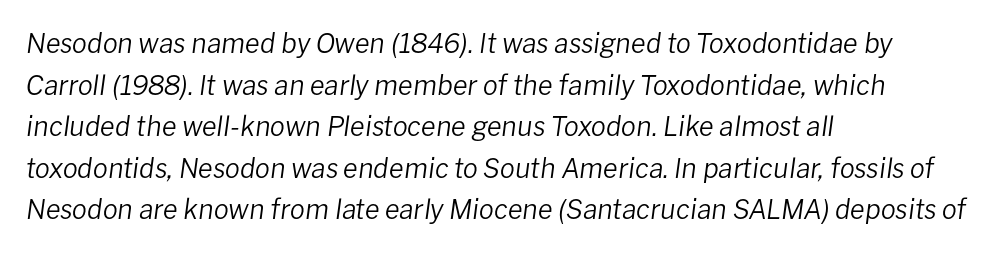
Q: Is the text bold? A: No.
Q: Is the text italic (slanted)? A: Yes, it leans right by about 8 degrees.
Q: Is the text underlined? A: No.
Q: How is the paragraph aligned? A: Left-aligned.
Q: Is the spacing between letters normal or unusually wide? A: Normal.
Q: Is the spacing between lines tight, normal or loose? A: Normal.
